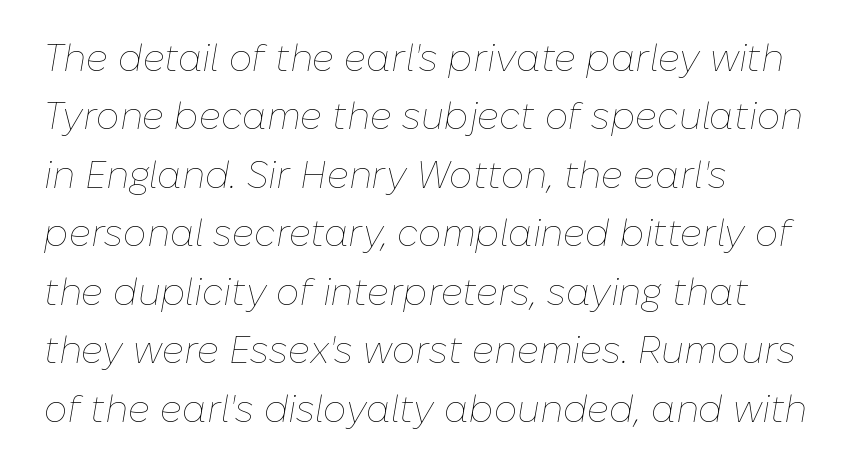
Look at the tracking — it's just the regular setting, nothing added. How would I describe the line gaps? Plain and ordinary. These lines are rendered in a variable-pitch font. Designer's note — italics engaged.
